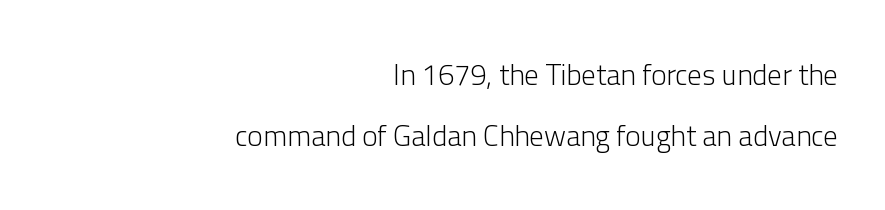
{"serif": "no", "italic": "no", "bold": "no", "weight": "light", "width": "normal", "stroke_contrast": "low", "x_height": "medium", "monospaced": "no", "underline": "no", "align": "right", "line_spacing": "loose", "line_spacing_ratio": 2.09, "letter_spacing": "normal", "letter_spacing_em": 0.0, "glyph_px": 29}
